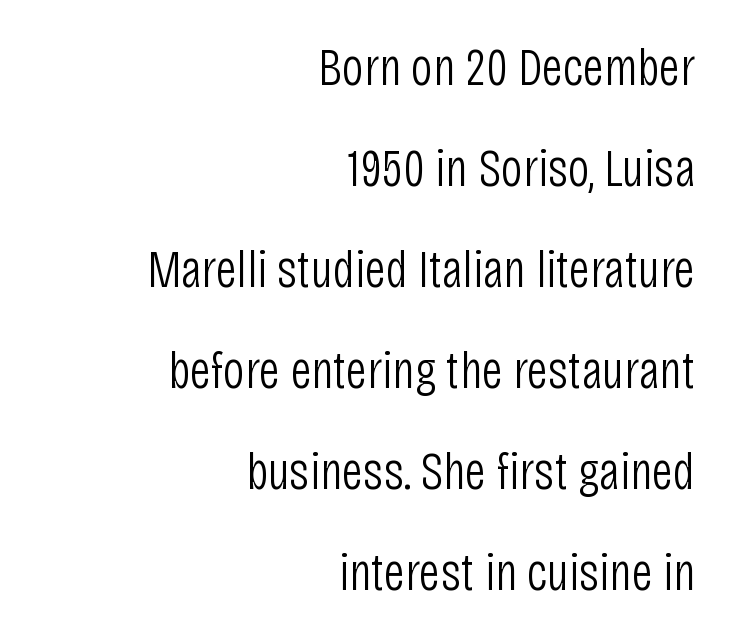
Plain, unruled lines of type. Rendered with straight, roman letterforms. Weight: not bold — regular or lighter. The rendering anchors every line to the right-hand side. In terms of letterform style, serifs are entirely absent.
